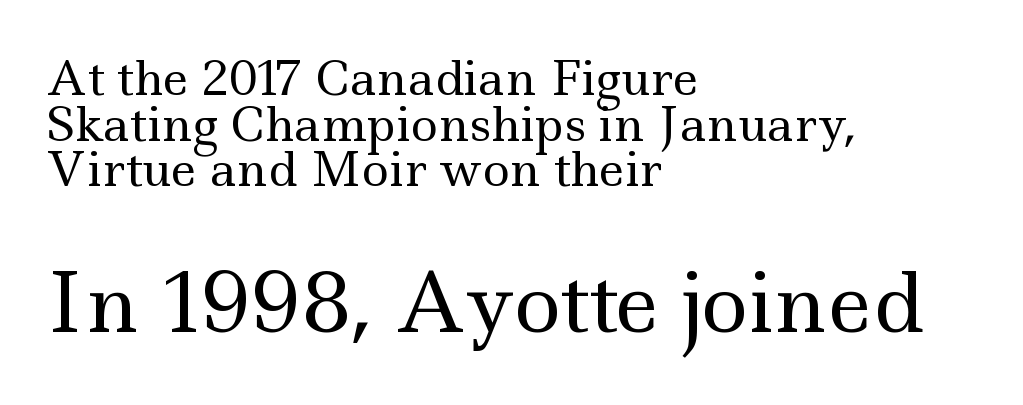
{"serif": "yes", "italic": "no", "bold": "no", "weight": "regular", "width": "wide", "x_height": "small", "monospaced": "no", "underline": "no", "align": "left", "line_spacing": "tight", "line_spacing_ratio": 0.99, "letter_spacing": "normal", "letter_spacing_em": 0.0, "larger_block": "second", "size_ratio": 1.74, "glyph_px": 80}
